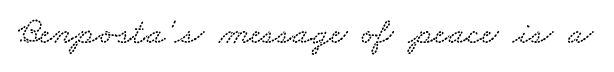
{"width": "wide", "stroke_contrast": "low", "x_height": "small", "monospaced": "no", "underline": "no", "letter_spacing": "normal", "letter_spacing_em": 0.0, "glyph_px": 37}
